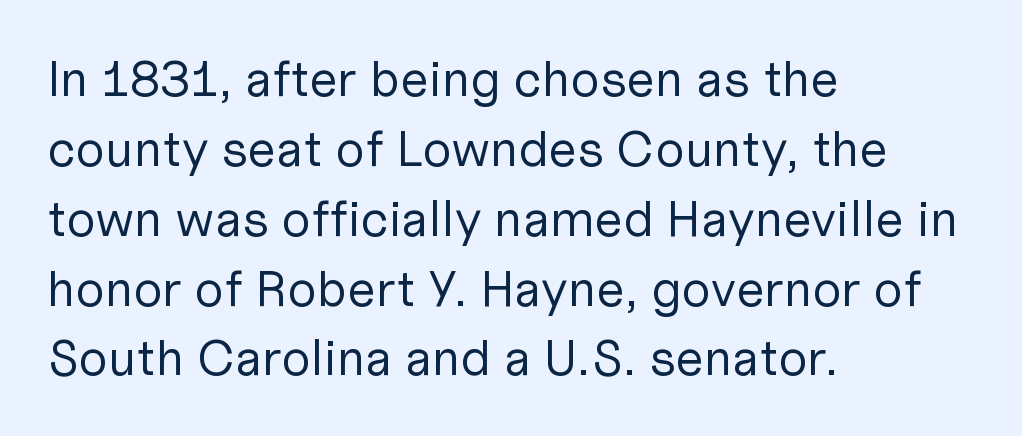
The image shows 51 px regular-weight sans-serif type, upright; set left-aligned, normal line spacing (1.37x), normal letter spacing, not underlined; low stroke contrast and a medium x-height.
